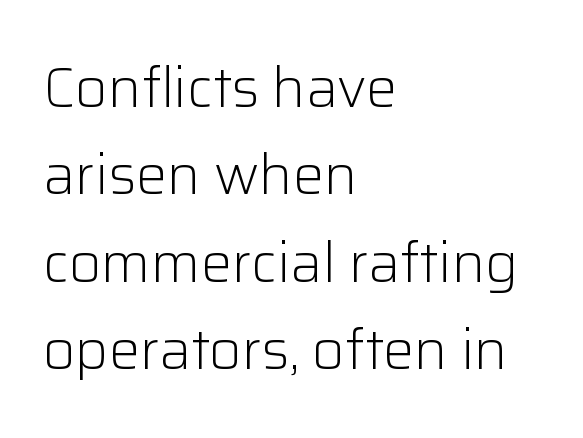
Q: Is the text bold? A: No.
Q: Is the text italic (slanted)? A: No, it is upright.
Q: Is the typeface a serif or a sans-serif typeface? A: Sans-serif.
Q: Is the text underlined? A: No.
Q: How is the paragraph aligned? A: Left-aligned.
Q: Is the spacing between letters normal or unusually wide? A: Normal.
Q: Is the spacing between lines tight, normal or loose? A: Normal.
Q: Width (condensed, normal, or wide)? A: Normal.
Q: Stroke contrast? A: Low.
Q: x-height? A: Medium.
Q: Monospaced? A: No.
